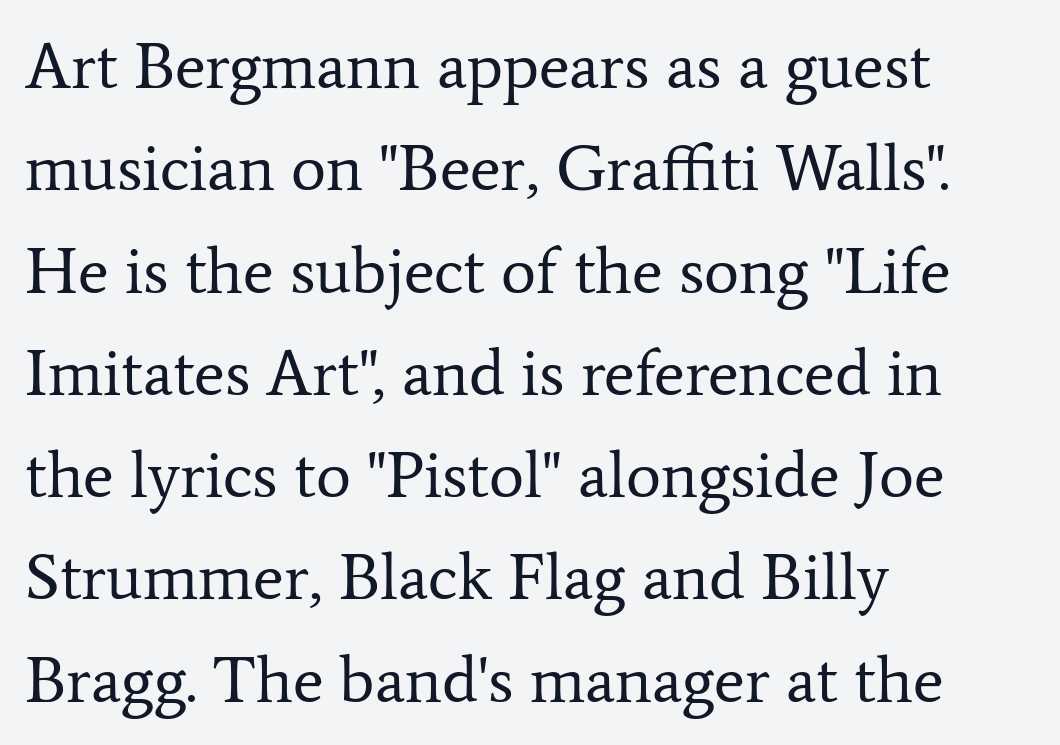
Q: Is the text bold? A: No.
Q: Is the text italic (slanted)? A: No, it is upright.
Q: Is the typeface a serif or a sans-serif typeface? A: Serif.
Q: Is the text underlined? A: No.
Q: How is the paragraph aligned? A: Left-aligned.
Q: Is the spacing between letters normal or unusually wide? A: Normal.
Q: Is the spacing between lines tight, normal or loose? A: Normal.
Q: Width (condensed, normal, or wide)? A: Normal.
Q: Stroke contrast? A: Low.
Q: x-height? A: Medium.
Q: Monospaced? A: No.
